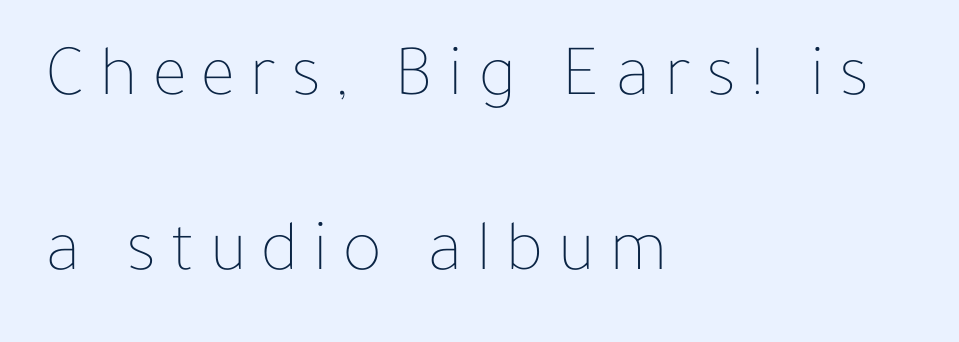
The image shows 73 px thin type, upright; set left-aligned, loose line spacing (2.4x), unusually wide letter spacing (+0.21 em), not underlined; low stroke contrast and a medium x-height.
